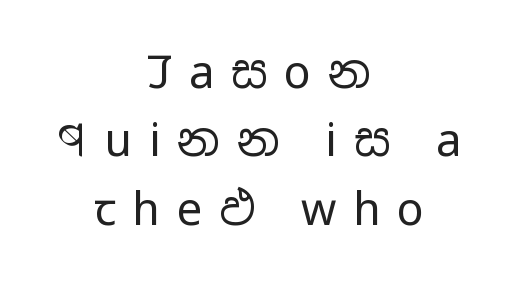
When letters stand straight like this, we call the style roman or upright. A student would call this center alignment; a typographer would say set centered. The letters look calm and open, with moderate or lighter stems. These lines sit exactly where default settings would place them. The strip under each line holds only bare page. Varying glyph widths throughout — classic text-font behaviour.
